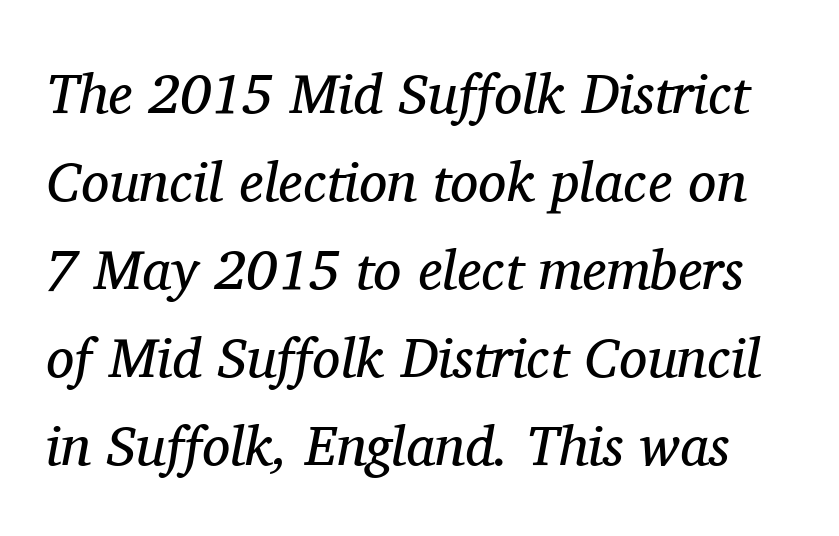
{"serif": "yes", "italic": "yes", "lean": "right", "slant_degrees": 11, "bold": "no", "weight": "regular", "width": "normal", "stroke_contrast": "medium", "x_height": "medium", "monospaced": "no", "underline": "no", "line_spacing": "normal", "line_spacing_ratio": 1.57, "letter_spacing": "normal", "letter_spacing_em": 0.0, "glyph_px": 56}
